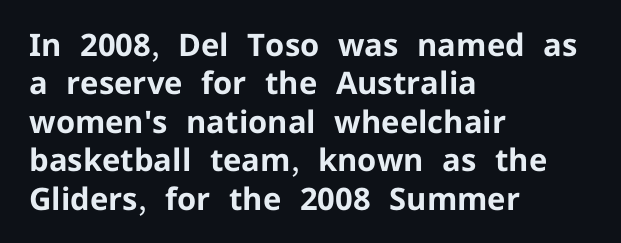
Inter-character spacing is left at the font's built-in metrics. This sample has the flowing, uneven cadence of proportional lettering. The specimen omits any rule beneath the text block's lines. This rendering employs a face without finishing strokes, i.e., a sans-serif.
